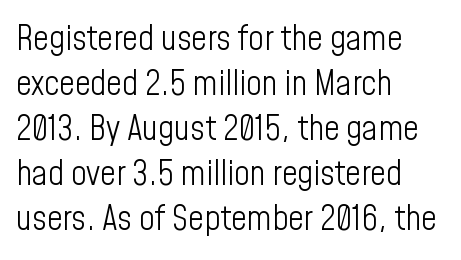
The specimen omits any rule beneath the text block's lines. The passage shown stacks its lines at a standard gap. Is the letter spacing exaggerated? No — it looks like the ordinary default. Each letter keeps its own natural width here, so spacing adapts to shape.
